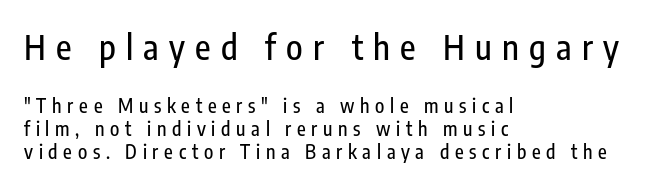
{"serif": "no", "italic": "no", "width": "condensed", "stroke_contrast": "low", "x_height": "medium", "monospaced": "no", "underline": "no", "align": "left", "line_spacing_ratio": 1.22, "letter_spacing": "wide", "letter_spacing_em": 0.3, "larger_block": "first", "size_ratio": 1.79, "glyph_px": 34}
